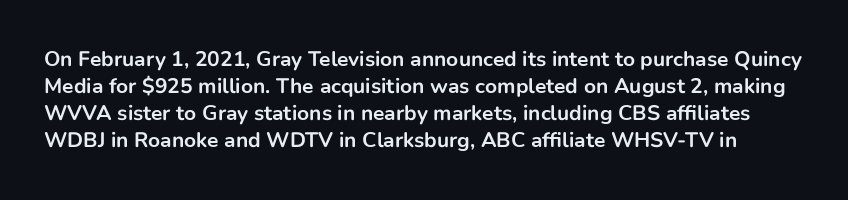
{"italic": "no", "bold": "yes", "underline": "no", "line_spacing": "normal", "line_spacing_ratio": 1.29, "letter_spacing": "normal", "letter_spacing_em": 0.0, "glyph_px": 21}
